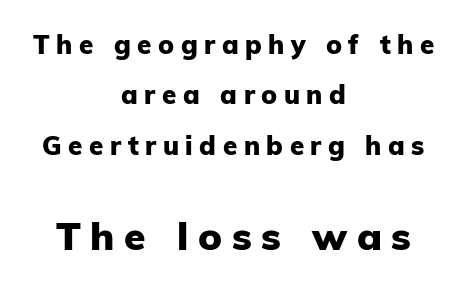
{"serif": "no", "italic": "no", "bold": "yes", "weight": "heavy", "width": "normal", "stroke_contrast": "low", "x_height": "medium", "monospaced": "no", "underline": "no", "align": "center", "line_spacing": "loose", "line_spacing_ratio": 1.94, "letter_spacing": "wide", "letter_spacing_em": 0.25, "larger_block": "second", "size_ratio": 1.5, "glyph_px": 39}
